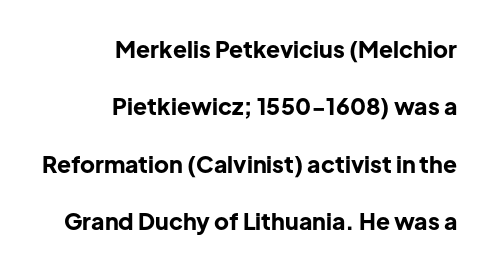
Q: Is the text bold? A: Yes.
Q: Is the text italic (slanted)? A: No, it is upright.
Q: Is the text underlined? A: No.
Q: How is the paragraph aligned? A: Right-aligned.
Q: Is the spacing between letters normal or unusually wide? A: Normal.
Q: Is the spacing between lines tight, normal or loose? A: Loose.
